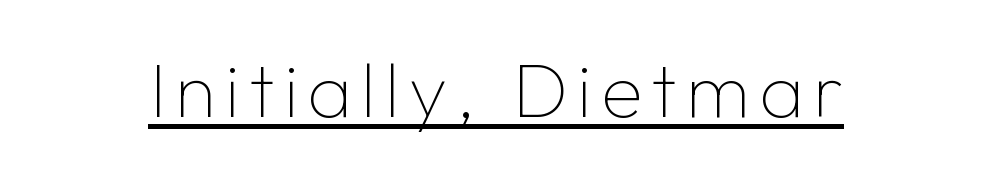
Q: Is the text bold? A: No.
Q: Is the text italic (slanted)? A: No, it is upright.
Q: Is the typeface a serif or a sans-serif typeface? A: Sans-serif.
Q: Is the text underlined? A: Yes.
Q: Width (condensed, normal, or wide)? A: Normal.
Q: Stroke contrast? A: Low.
Q: x-height? A: Medium.
Q: Monospaced? A: No.
